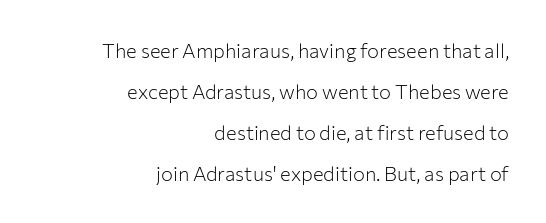
{"italic": "no", "bold": "no", "underline": "no", "align": "right", "line_spacing": "loose", "line_spacing_ratio": 2.05, "letter_spacing": "normal", "letter_spacing_em": 0.0, "glyph_px": 20}
